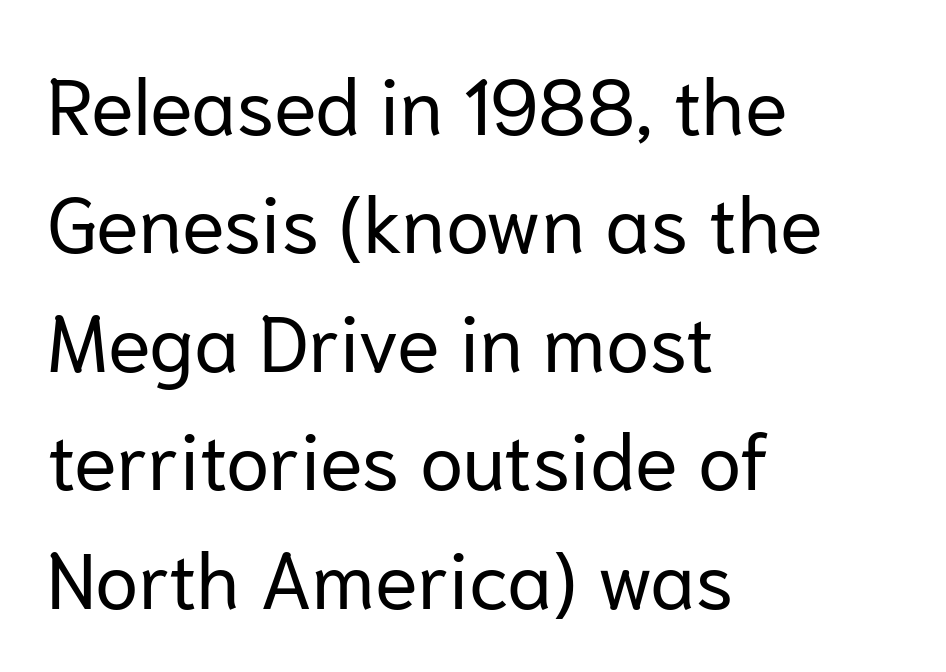
Each new line begins a customary step beneath the previous one. Italic: no, the glyphs are upright roman. Line starts are locked; line ends wander. The weight tops out at a normal text grade. Spacing between characters is what you'd get straight out of the box.
